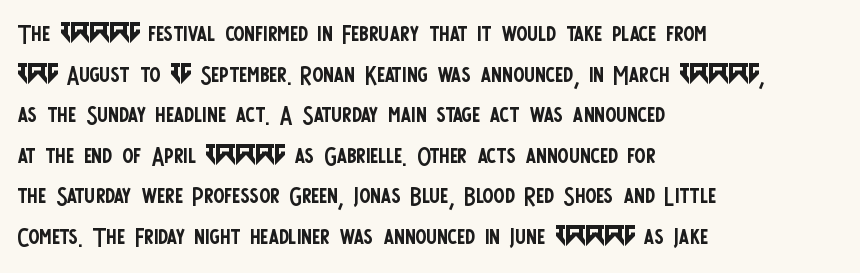
Q: Is the text bold? A: No.
Q: Is the text italic (slanted)? A: No, it is upright.
Q: Is the typeface a serif or a sans-serif typeface? A: Sans-serif.
Q: Is the text underlined? A: No.
Q: How is the paragraph aligned? A: Left-aligned.
Q: Is the spacing between letters normal or unusually wide? A: Normal.
Q: Width (condensed, normal, or wide)? A: Condensed.
Q: Stroke contrast? A: Low.
Q: x-height? A: Large.
Q: Monospaced? A: No.
